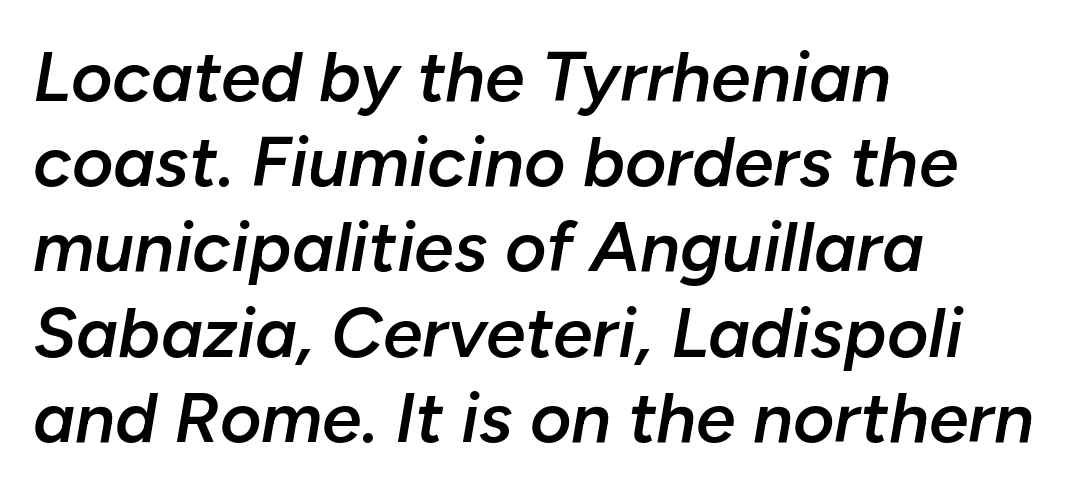
Q: Is the text bold? A: Semi-bold.
Q: Is the text italic (slanted)? A: Yes, it leans right by about 10 degrees.
Q: Is the text underlined? A: No.
Q: How is the paragraph aligned? A: Left-aligned.
Q: Is the spacing between letters normal or unusually wide? A: Normal.
Q: Width (condensed, normal, or wide)? A: Normal.
Q: Stroke contrast? A: Low.
Q: x-height? A: Medium.
Q: Monospaced? A: No.
